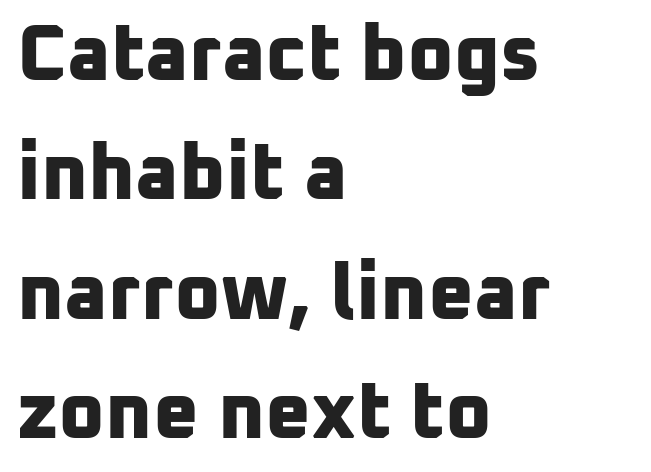
Q: Is the text bold? A: Yes.
Q: Is the typeface a serif or a sans-serif typeface? A: Sans-serif.
Q: Is the text underlined? A: No.
Q: How is the paragraph aligned? A: Left-aligned.
Q: Is the spacing between letters normal or unusually wide? A: Normal.
Q: Is the spacing between lines tight, normal or loose? A: Normal.
Q: Width (condensed, normal, or wide)? A: Normal.
Q: Stroke contrast? A: Low.
Q: x-height? A: Medium.
Q: Monospaced? A: No.
